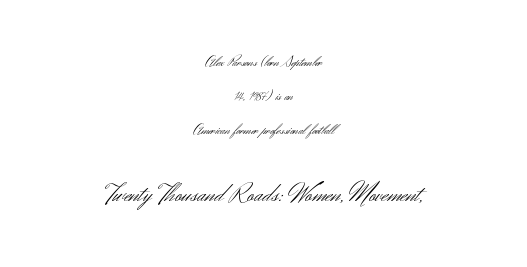
The image shows 27 px text type; set centered, loose line spacing (2.27x), normal letter spacing, not underlined; the second (bottom) block is 1.8x larger.
